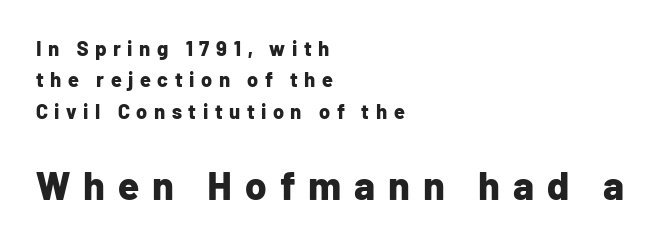
Posture: straight, roman, zero tilt. Anything drawn beneath the words? Only blank space. The glyphs have the mass of a bold cut. Is this a fixed-width face? No — the glyphs have proportional, varying widths. The gaps between neighbouring characters are conspicuously large.
